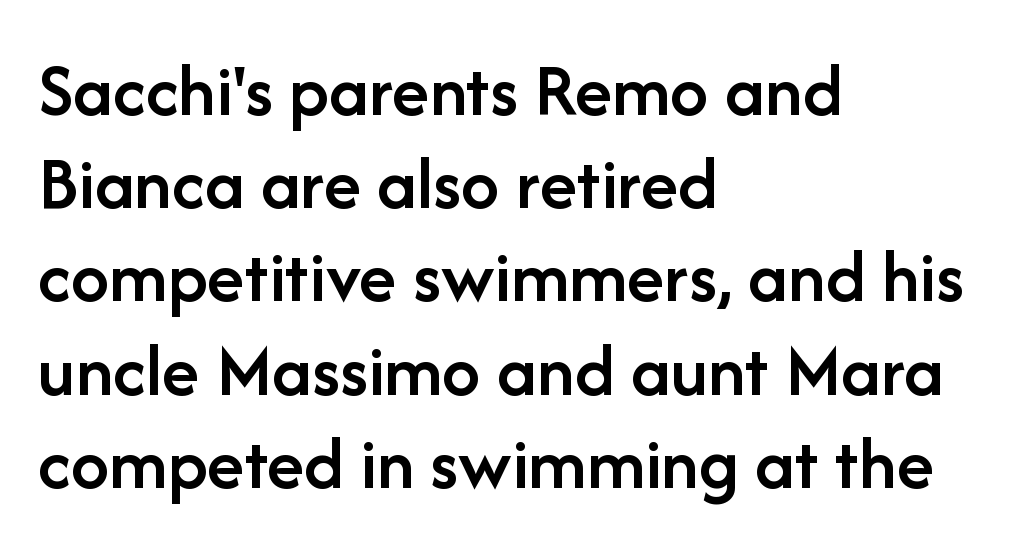
The rendering uses natural spacing where letterforms have individual widths. This is the in-between weight designers call semibold or demi. Nothing unusual about the tracking: characters are spaced as the font intends. This sample is left-justified, so line endings fall wherever the words run out. Nothing sits at the stroke ends, so this counts as sans-serif. The letters stand upright; this is a roman face.
